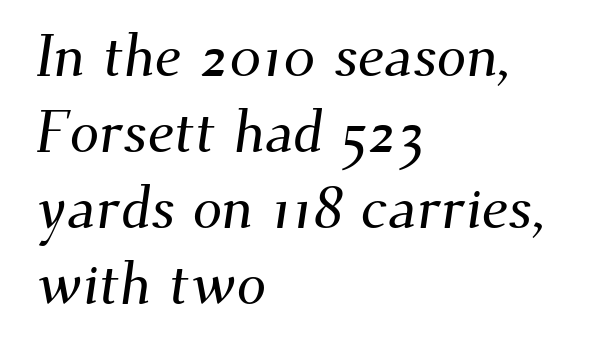
Q: Is the typeface a serif or a sans-serif typeface? A: Serif.
Q: Is the text underlined? A: No.
Q: How is the paragraph aligned? A: Left-aligned.
Q: Is the spacing between letters normal or unusually wide? A: Normal.
Q: Is the spacing between lines tight, normal or loose? A: Normal.
Q: Width (condensed, normal, or wide)? A: Normal.
Q: Stroke contrast? A: Medium.
Q: x-height? A: Small.
Q: Monospaced? A: No.
